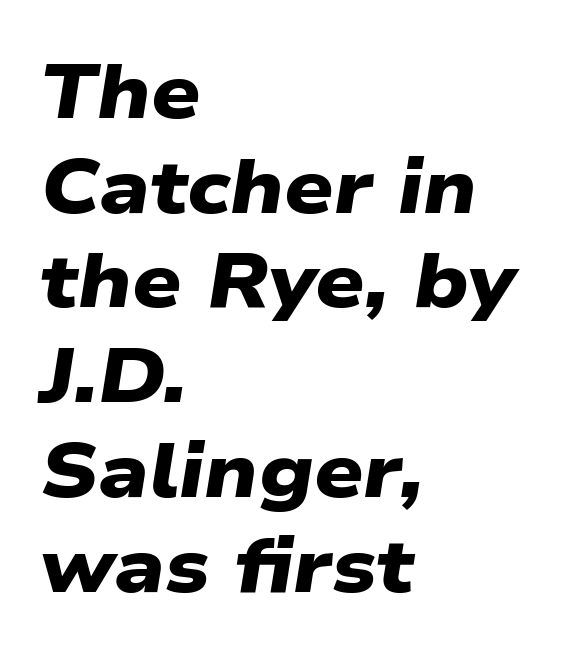
{"serif": "no", "bold": "yes", "weight": "heavy", "width": "wide", "stroke_contrast": "low", "x_height": "medium", "monospaced": "no", "underline": "no", "align": "left", "line_spacing_ratio": 1.23, "letter_spacing": "normal", "letter_spacing_em": 0.0, "glyph_px": 77}
